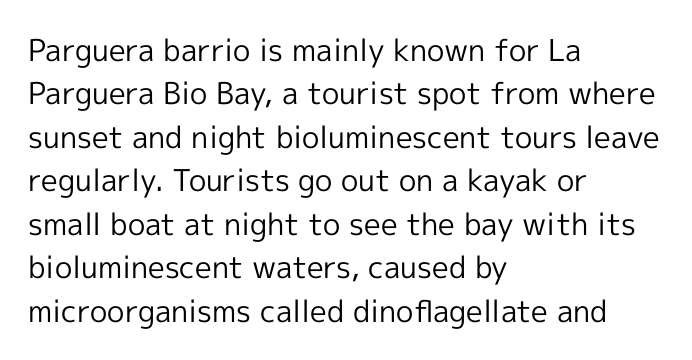
The image shows 30 px regular-weight sans-serif type, upright; set left-aligned, normal line spacing (1.45x), normal letter spacing, not underlined; a medium x-height.
